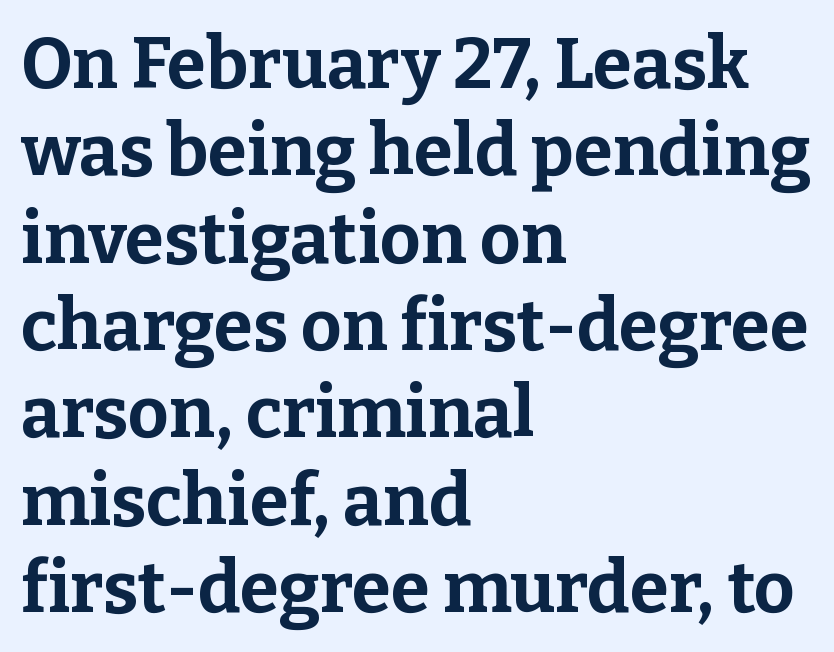
Q: Is the text bold? A: Yes.
Q: Is the text italic (slanted)? A: No, it is upright.
Q: Is the typeface a serif or a sans-serif typeface? A: Serif.
Q: Is the text underlined? A: No.
Q: How is the paragraph aligned? A: Left-aligned.
Q: Is the spacing between letters normal or unusually wide? A: Normal.
Q: Width (condensed, normal, or wide)? A: Normal.
Q: Stroke contrast? A: Low.
Q: x-height? A: Medium.
Q: Monospaced? A: No.
